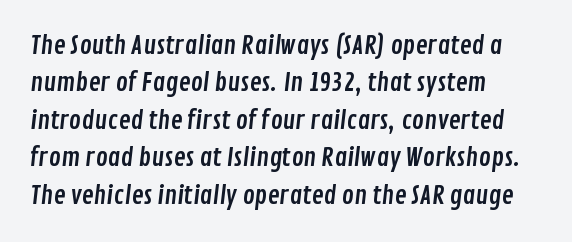
Q: Is the text underlined? A: No.
Q: How is the paragraph aligned? A: Left-aligned.
Q: Is the spacing between letters normal or unusually wide? A: Normal.
Q: Is the spacing between lines tight, normal or loose? A: Normal.
